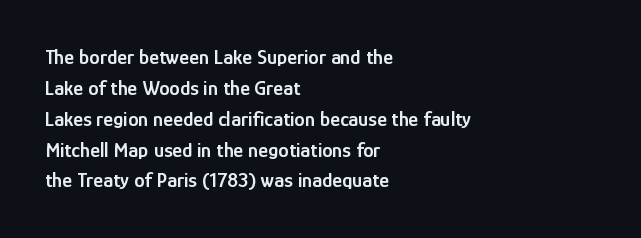
The lines are quadded left. No word sits above an underline. A typesetter would mark this as roman, not italic. Observe the ordinary spacing: letters are neighbours, not strangers.
